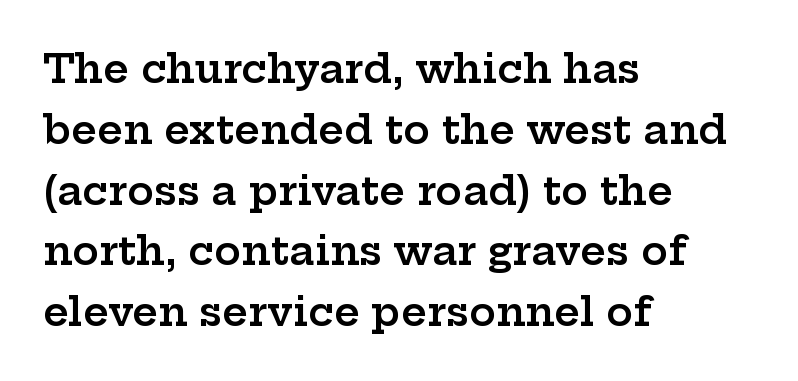
{"serif": "yes", "italic": "no", "bold": "semi", "weight": "semibold", "width": "wide", "stroke_contrast": "low", "x_height": "medium", "monospaced": "no", "underline": "no", "align": "left", "line_spacing": "normal", "line_spacing_ratio": 1.52, "letter_spacing": "normal", "letter_spacing_em": 0.0, "glyph_px": 40}
